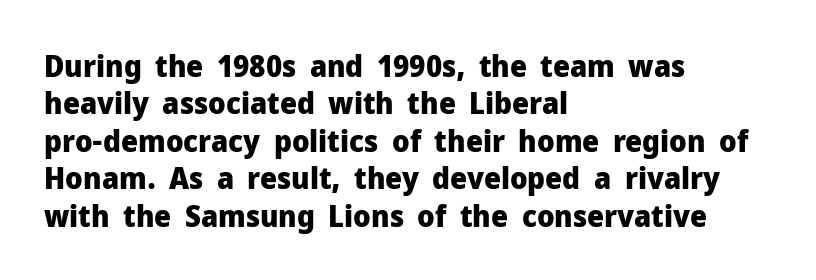
Strokes here are thick enough to call this a true bold. Compared with a centered layout, this one pins lines to the left instead. Examine the stroke ends and you'll find no serifs. Vertical spacing — default.
